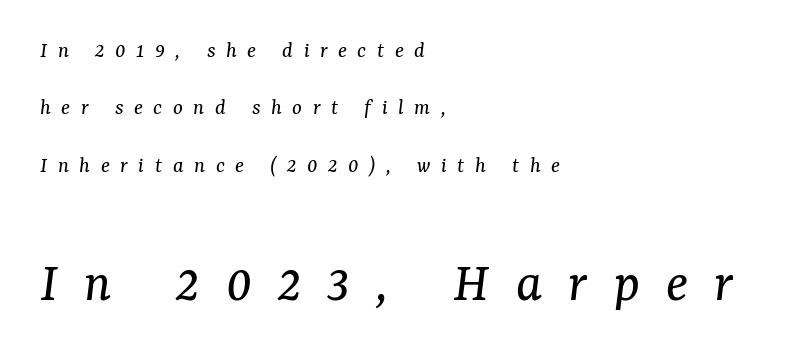
The image shows 57 px regular-weight serif type, italic (leaning right); set left-aligned, loose line spacing (2.5x), unusually wide letter spacing (+0.46 em), not underlined; the second (bottom) block is 2.48x larger; medium stroke contrast and a medium x-height.
